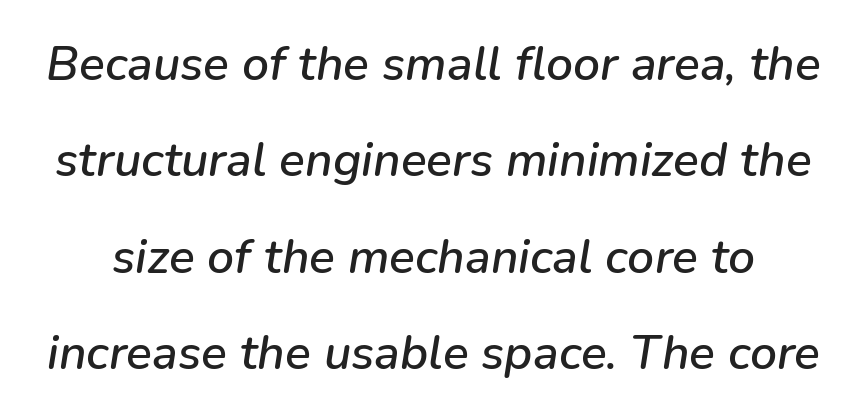
The image shows 48 px text type, italic (leaning right); set loose line spacing (2.01x), normal letter spacing, not underlined; low stroke contrast and a medium x-height.
